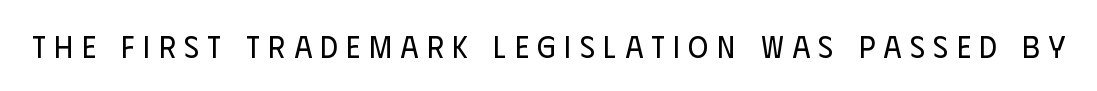
The image shows 31 px regular-weight, condensed sans-serif type, upright; set unusually wide letter spacing (+0.28 em), not underlined; low stroke contrast and a large x-height.
